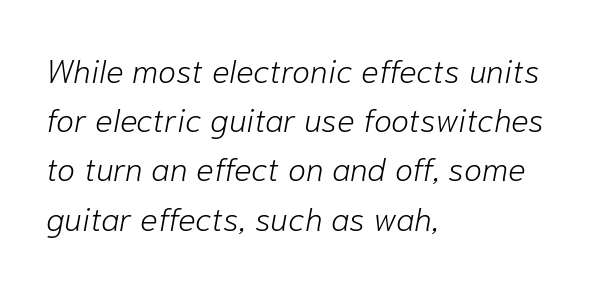
Style check: oblique. Looks like regular typesetting: each glyph gets only the width it needs. A normal amount of white space separates one row of letters from the next. Underline: absent.
